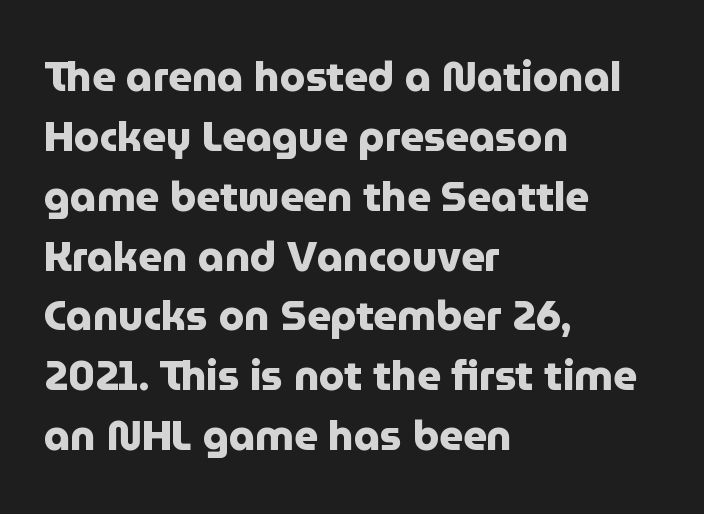
Q: Is the text bold? A: Yes.
Q: Is the text italic (slanted)? A: No, it is upright.
Q: Is the typeface a serif or a sans-serif typeface? A: Sans-serif.
Q: Is the text underlined? A: No.
Q: How is the paragraph aligned? A: Left-aligned.
Q: Is the spacing between letters normal or unusually wide? A: Normal.
Q: Is the spacing between lines tight, normal or loose? A: Normal.
Q: Width (condensed, normal, or wide)? A: Normal.
Q: Stroke contrast? A: Low.
Q: x-height? A: Medium.
Q: Monospaced? A: No.
